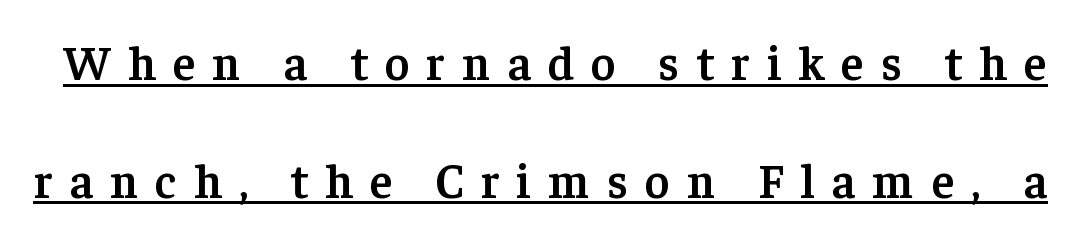
The image shows 48 px semibold serif type, upright; set loose line spacing (2.45x), unusually wide letter spacing (+0.35 em), underlined; low stroke contrast and a medium x-height.
